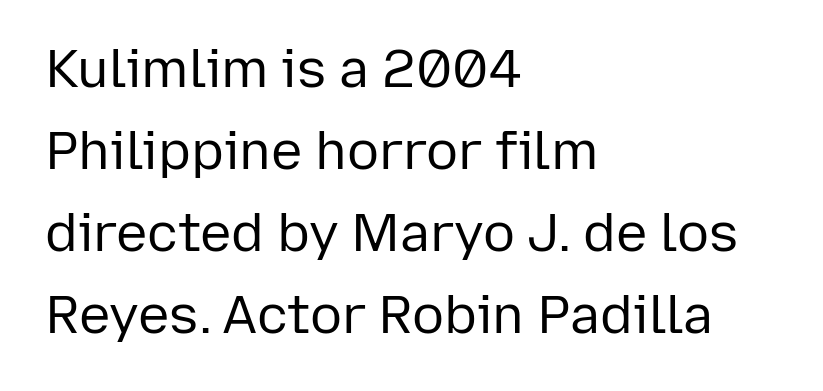
Tracking value appears to be zero — textbook default spacing. The passage shown is not underscored anywhere. Regarding serifs, this sample does without them. Line beginnings align vertically; line endings do not. The face looks like a standard text weight, possibly lighter.
